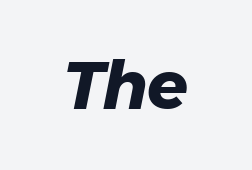
Slant detected: the letters are inclined. Descender tails drop into unmarked territory. Students, this is bold: see how much ink each stroke carries. You could call the tracking neutral — neither tight nor loose.
